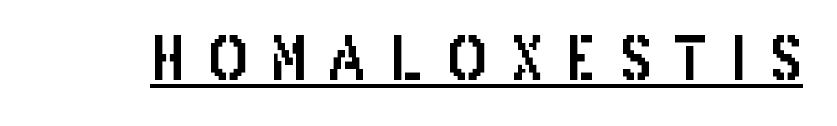
{"serif": "no", "italic": "no", "width": "condensed", "stroke_contrast": "low", "x_height": "large", "monospaced": "no", "underline": "yes", "letter_spacing": "wide", "letter_spacing_em": 0.39, "glyph_px": 59}
